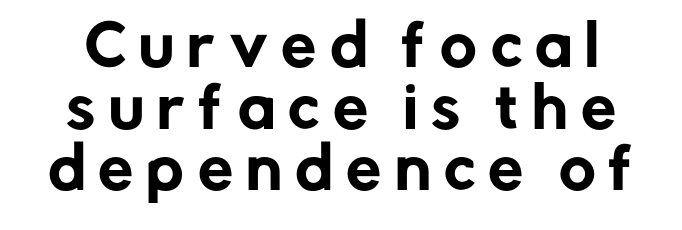
The line texture is sparse and dotted thanks to wide tracking. The rendering uses natural spacing where letterforms have individual widths. The area under the type is left untouched. Note: no serifs on the glyphs. The vertical gap from one line to the next is small. The lettering holds an erect, upright posture throughout.
